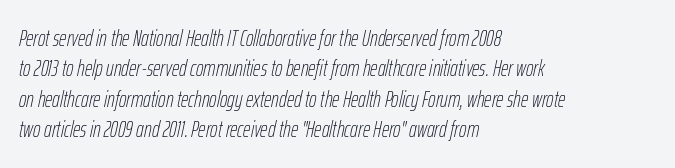
What's the leading like? Ordinary, nothing unusual. The weight tops out at a normal text grade. The gaps between neighbouring characters are ordinary and unremarkable. If you drew a ruler down the left edge, every line would touch it. Plain, unruled lines of type.
